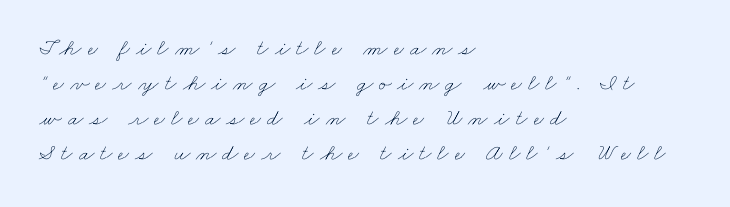
Q: Is the text bold? A: No.
Q: Is the text underlined? A: No.
Q: How is the paragraph aligned? A: Left-aligned.
Q: Is the spacing between letters normal or unusually wide? A: Unusually wide.
Q: Is the spacing between lines tight, normal or loose? A: Normal.
